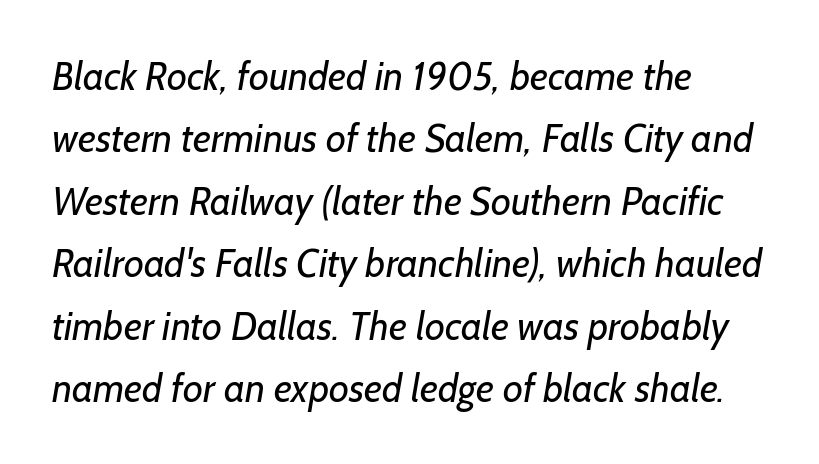
{"serif": "no", "bold": "no", "weight": "regular", "width": "normal", "stroke_contrast": "low", "x_height": "medium", "monospaced": "no", "underline": "no", "align": "left", "line_spacing": "normal", "line_spacing_ratio": 1.6, "letter_spacing": "normal", "letter_spacing_em": 0.0, "glyph_px": 39}
